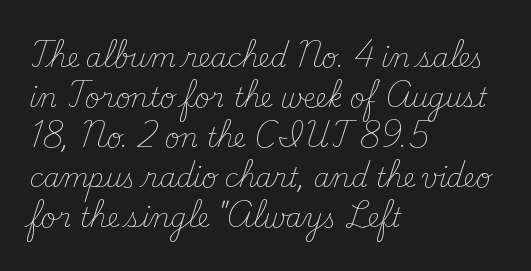
Q: Is the text bold? A: No.
Q: Is the text italic (slanted)? A: Yes.
Q: Is the text underlined? A: No.
Q: How is the paragraph aligned? A: Left-aligned.
Q: Is the spacing between letters normal or unusually wide? A: Normal.
Q: Is the spacing between lines tight, normal or loose? A: Normal.
